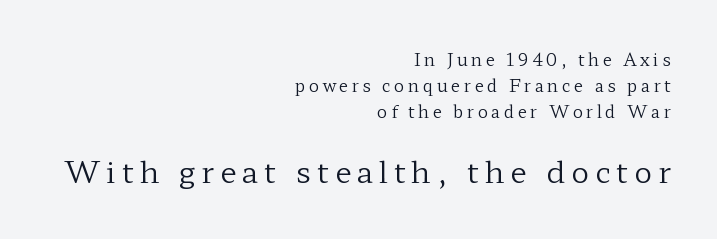
The setting favours the right margin, as signatures and pull-quotes sometimes do. Note the varied advance widths — an 'i' is clearly narrower than an 'm'. Stroke mass is kept to a normal reading level or below. Decoration check: the copy has no underline. A typesetter would mark this as roman, not italic. The letterforms stand isolated, each surrounded by extra space.
